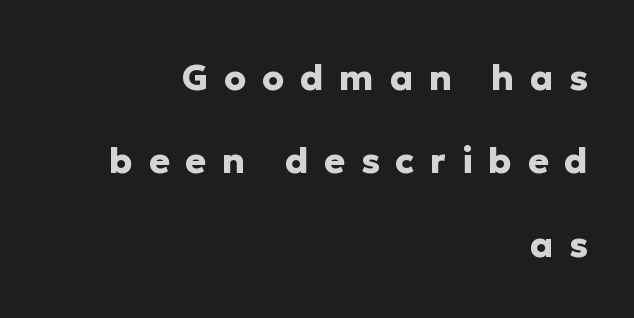
Q: Is the text bold? A: Yes.
Q: Is the text italic (slanted)? A: No, it is upright.
Q: Is the typeface a serif or a sans-serif typeface? A: Sans-serif.
Q: Is the text underlined? A: No.
Q: How is the paragraph aligned? A: Right-aligned.
Q: Is the spacing between letters normal or unusually wide? A: Unusually wide.
Q: Is the spacing between lines tight, normal or loose? A: Loose.
Q: Width (condensed, normal, or wide)? A: Normal.
Q: Stroke contrast? A: Low.
Q: x-height? A: Medium.
Q: Monospaced? A: No.
